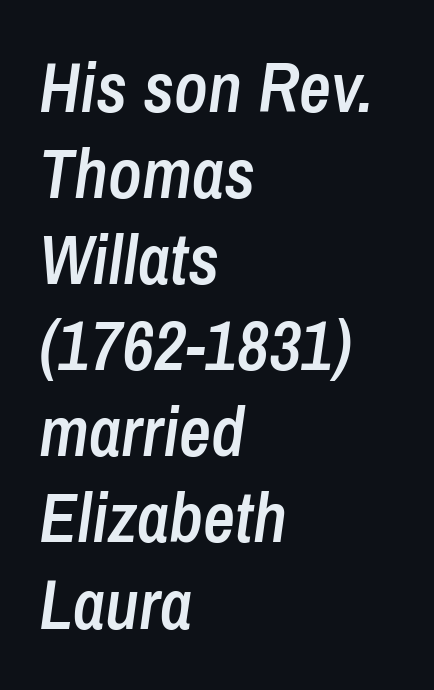
The image shows 70 px semibold, condensed type, italic (leaning right); set left-aligned, line spacing 1.23x, normal letter spacing, not underlined; low stroke contrast and a medium x-height.
